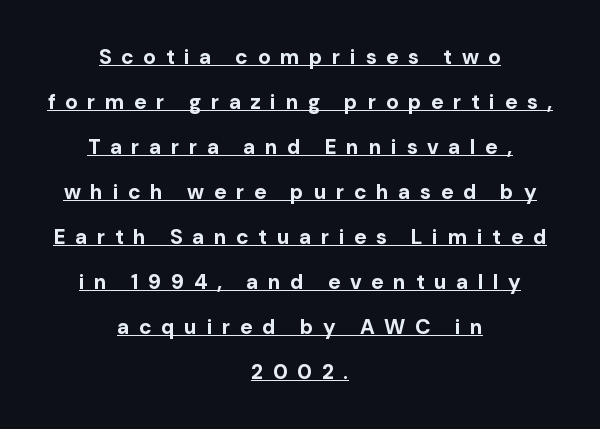
This sample carries an underscore along the baseline area. Students, observe: this is what heavily led, spacious text looks like. Quick note: not italic, upright. The gaps between neighbouring characters are conspicuously large.
